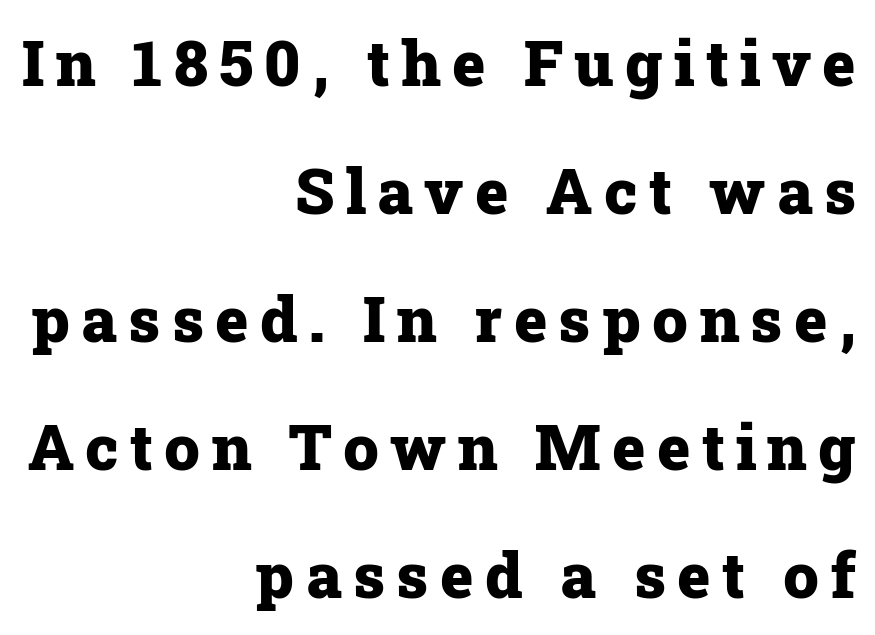
The image shows 63 px heavy serif type, upright; set right-aligned, loose line spacing (2.03x), not underlined; low stroke contrast and a medium x-height.
